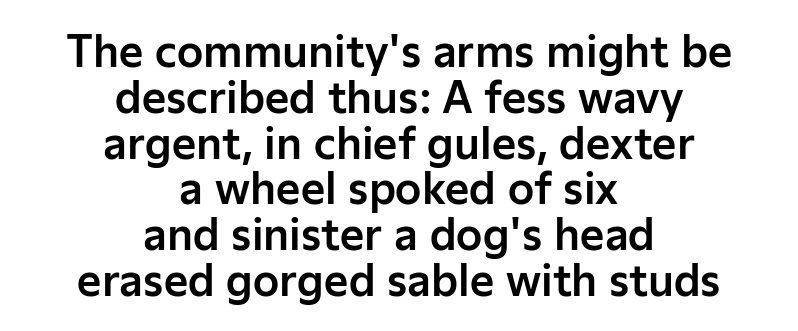
The image shows 42 px sans-serif type, upright; set centered, tight line spacing (1.09x), normal letter spacing, not underlined; low stroke contrast and a medium x-height.
